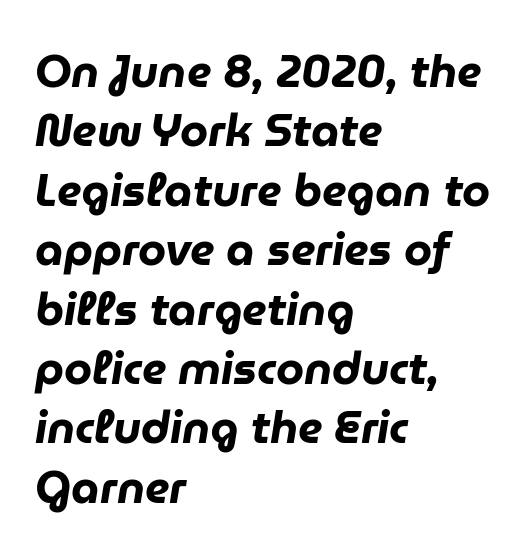
{"italic": "yes", "lean": "right", "slant_degrees": 9, "bold": "yes", "weight": "heavy", "width": "normal", "stroke_contrast": "low", "x_height": "medium", "monospaced": "no", "underline": "no", "align": "left", "line_spacing": "normal", "line_spacing_ratio": 1.32, "letter_spacing": "normal", "letter_spacing_em": 0.0, "glyph_px": 45}
